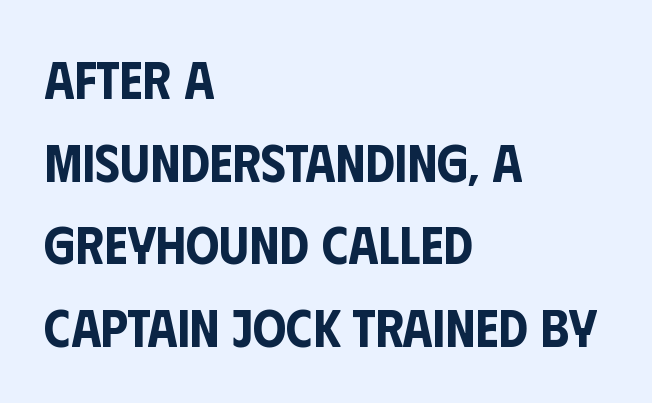
{"serif": "no", "italic": "no", "width": "condensed", "stroke_contrast": "low", "x_height": "large", "monospaced": "no", "underline": "no", "align": "left", "line_spacing": "normal", "line_spacing_ratio": 1.56, "letter_spacing": "normal", "letter_spacing_em": 0.0, "glyph_px": 53}
